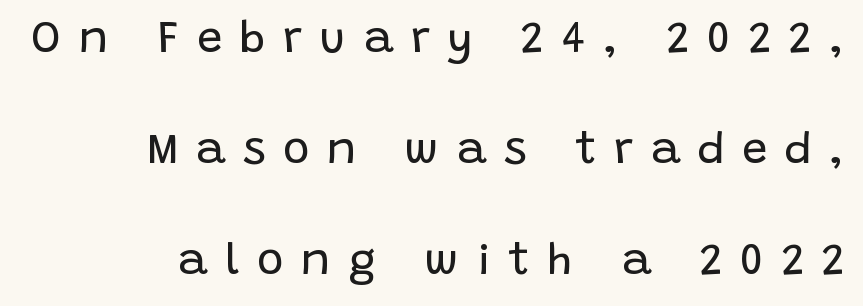
You can tell from the bare stems that sans-serif type was used. Each line ends at the same right margin while the left side varies. The passage shown has open, widely tracked lettering throughout. Type without underlining. Tall strokes in this sample are plumb rather than angled.
